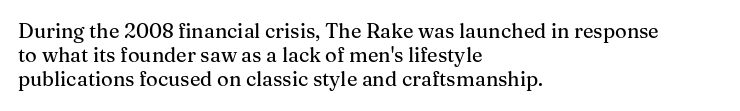
Q: Is the text italic (slanted)? A: No, it is upright.
Q: Is the text underlined? A: No.
Q: How is the paragraph aligned? A: Left-aligned.
Q: Is the spacing between letters normal or unusually wide? A: Normal.
